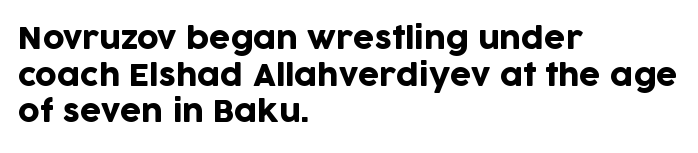
Q: Is the text italic (slanted)? A: No, it is upright.
Q: Is the typeface a serif or a sans-serif typeface? A: Sans-serif.
Q: Is the text underlined? A: No.
Q: How is the paragraph aligned? A: Left-aligned.
Q: Is the spacing between letters normal or unusually wide? A: Normal.
Q: Width (condensed, normal, or wide)? A: Normal.
Q: Stroke contrast? A: Low.
Q: x-height? A: Large.
Q: Monospaced? A: No.
